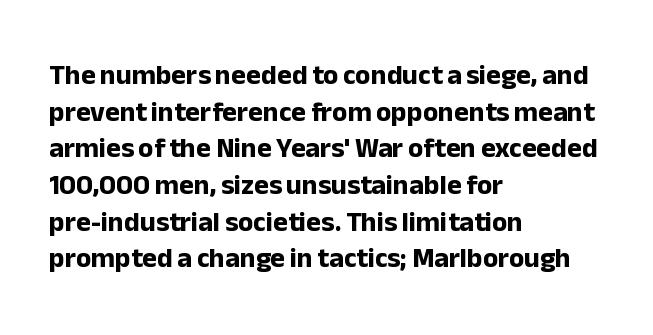
{"serif": "no", "italic": "no", "bold": "yes", "weight": "bold", "width": "normal", "stroke_contrast": "low", "x_height": "medium", "monospaced": "no", "underline": "no", "align": "left", "line_spacing": "normal", "line_spacing_ratio": 1.31, "letter_spacing": "normal", "letter_spacing_em": 0.0, "glyph_px": 28}
